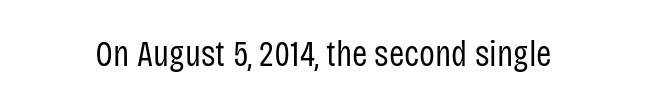
In terms of letterspacing, this is plain default setting. The passage shown is not underscored anywhere. Character widths vary here, with narrow letters taking less room than wide ones. Heaviness? Minimal to ordinary, like unemphasized prose.
